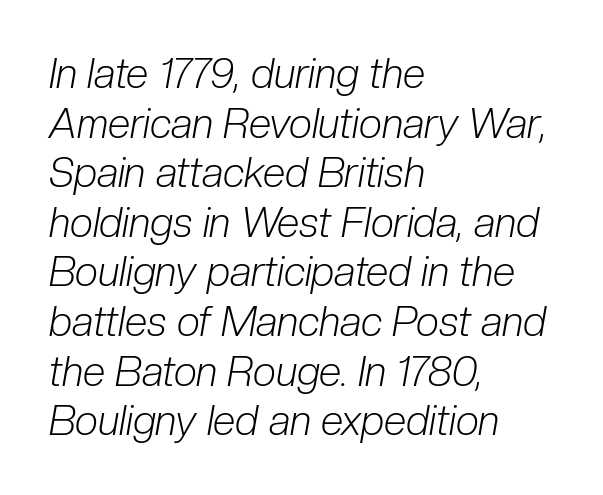
The image shows 41 px light, condensed type, italic (leaning right); set left-aligned, line spacing 1.21x, normal letter spacing, not underlined; low stroke contrast and a medium x-height.
